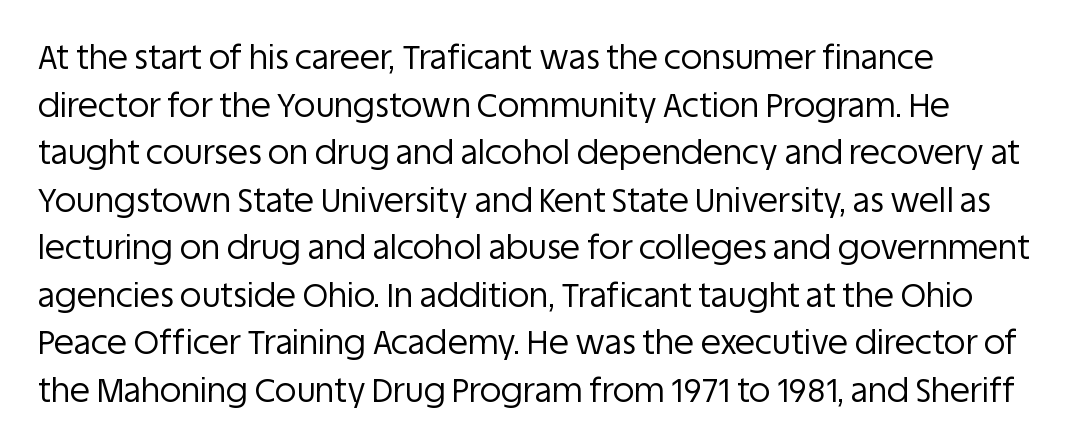
Q: Is the text bold? A: No.
Q: Is the text italic (slanted)? A: No, it is upright.
Q: Is the typeface a serif or a sans-serif typeface? A: Sans-serif.
Q: Is the text underlined? A: No.
Q: How is the paragraph aligned? A: Left-aligned.
Q: Is the spacing between letters normal or unusually wide? A: Normal.
Q: Is the spacing between lines tight, normal or loose? A: Normal.
Q: Width (condensed, normal, or wide)? A: Normal.
Q: Stroke contrast? A: Low.
Q: x-height? A: Large.
Q: Monospaced? A: No.
